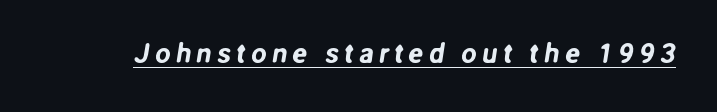
Underlined type. The letters advance in unequal steps, a hallmark of proportional type. No feet cap the strokes, marking this as sans-serif type.
